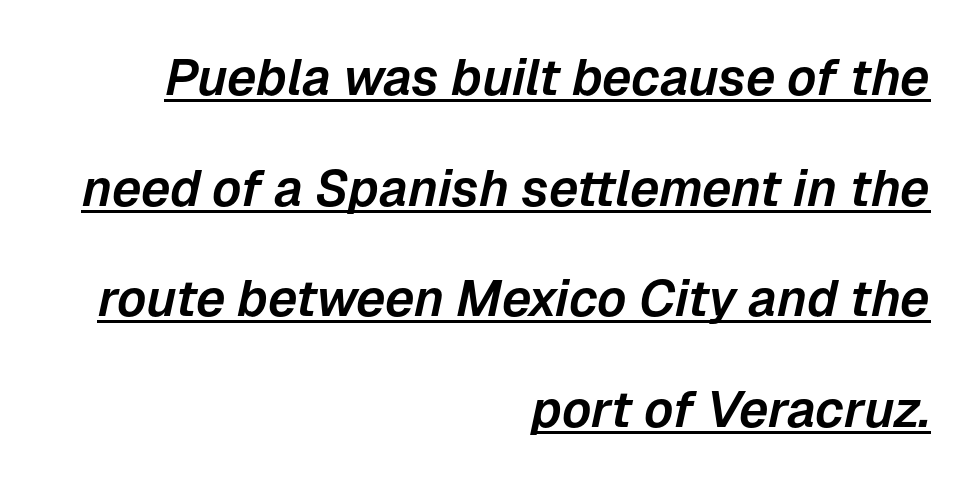
Q: Is the text italic (slanted)? A: Yes, it leans right by about 12 degrees.
Q: Is the text underlined? A: Yes.
Q: How is the paragraph aligned? A: Right-aligned.
Q: Is the spacing between letters normal or unusually wide? A: Normal.
Q: Is the spacing between lines tight, normal or loose? A: Loose.
Q: Width (condensed, normal, or wide)? A: Normal.
Q: Stroke contrast? A: Low.
Q: x-height? A: Medium.
Q: Monospaced? A: No.
